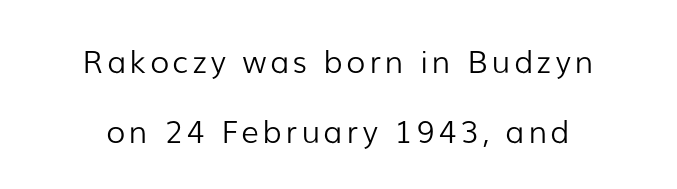
The image shows 31 px light sans-serif type, upright; set centered, loose line spacing (2.25x), not underlined; low stroke contrast and a medium x-height.
